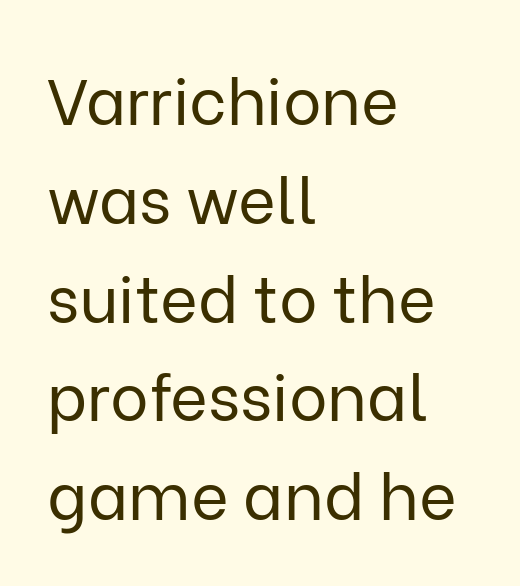
The image shows 65 px regular-weight sans-serif type, upright; set left-aligned, normal line spacing (1.52x), normal letter spacing, not underlined; low stroke contrast and a medium x-height.
